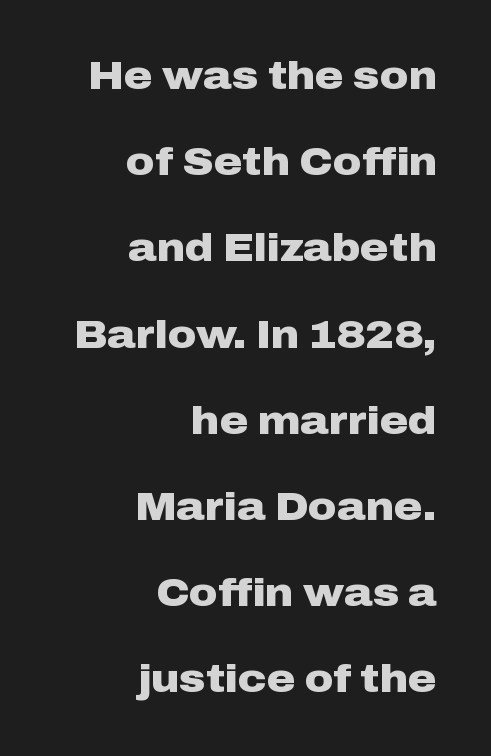
Q: Is the text bold? A: Yes.
Q: Is the text italic (slanted)? A: No, it is upright.
Q: Is the typeface a serif or a sans-serif typeface? A: Sans-serif.
Q: Is the text underlined? A: No.
Q: How is the paragraph aligned? A: Right-aligned.
Q: Is the spacing between letters normal or unusually wide? A: Normal.
Q: Is the spacing between lines tight, normal or loose? A: Loose.
Q: Width (condensed, normal, or wide)? A: Wide.
Q: Stroke contrast? A: Low.
Q: x-height? A: Medium.
Q: Monospaced? A: No.
